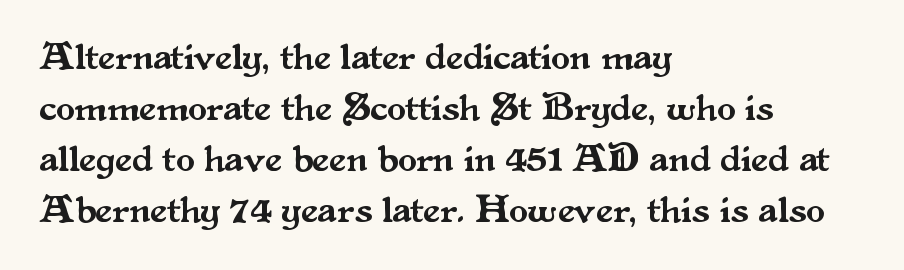
Q: Is the text italic (slanted)? A: No, it is upright.
Q: Is the typeface a serif or a sans-serif typeface? A: Serif.
Q: Is the text underlined? A: No.
Q: How is the paragraph aligned? A: Left-aligned.
Q: Is the spacing between letters normal or unusually wide? A: Normal.
Q: Is the spacing between lines tight, normal or loose? A: Normal.
Q: Width (condensed, normal, or wide)? A: Normal.
Q: Stroke contrast? A: Medium.
Q: x-height? A: Small.
Q: Monospaced? A: No.
